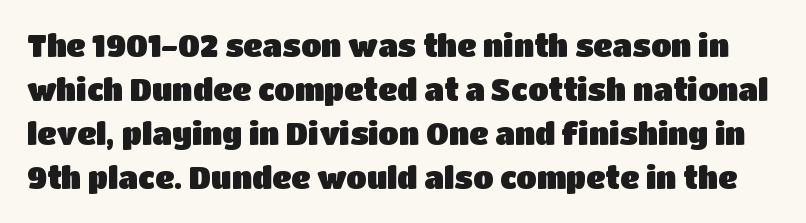
This block has exactly the height ordinary leading produces. You can tell from the bare stems that sans-serif type was used. Characters remain perfectly vertical along every line. Character widths vary here, with narrow letters taking less room than wide ones.
